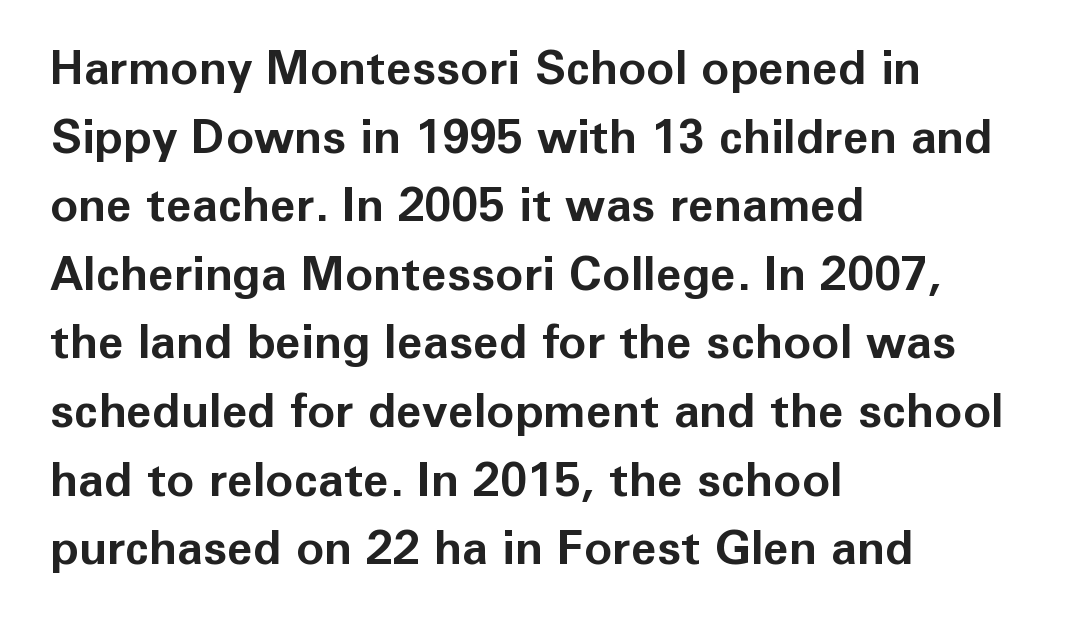
No word sits above an underline. If you drew a ruler down the left edge, every line would touch it. Compared with typical paragraphs, the rows here are spaced about the same. No feet cap the strokes, marking this as sans-serif type. You can tell it's not italic because the verticals are truly vertical.
